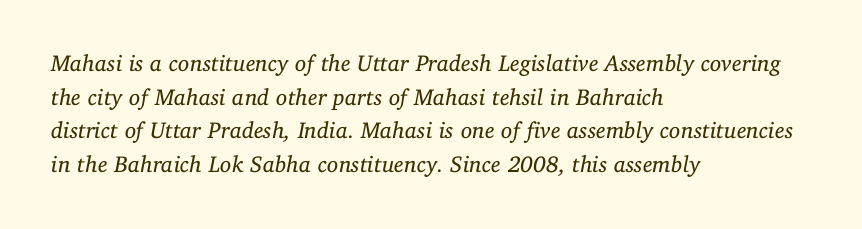
Q: Is the text bold? A: No.
Q: Is the text italic (slanted)? A: Yes, it leans right by about 11 degrees.
Q: Is the text underlined? A: No.
Q: How is the paragraph aligned? A: Left-aligned.
Q: Is the spacing between letters normal or unusually wide? A: Normal.
Q: Is the spacing between lines tight, normal or loose? A: Normal.
